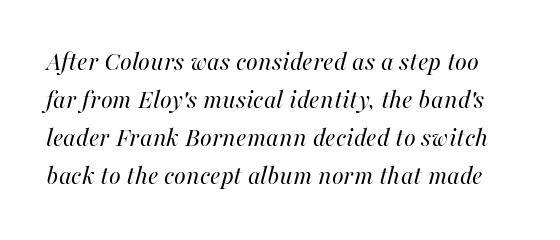
{"italic": "yes", "lean": "right", "slant_degrees": 16, "bold": "no", "underline": "no", "line_spacing": "normal", "line_spacing_ratio": 1.41, "letter_spacing": "normal", "letter_spacing_em": 0.0, "glyph_px": 27}
